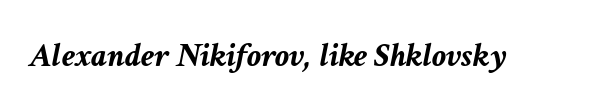
{"italic": "yes", "lean": "right", "slant_degrees": 11, "bold": "yes", "weight": "semibold", "width": "normal", "stroke_contrast": "low", "x_height": "medium", "monospaced": "no", "underline": "no", "letter_spacing": "normal", "letter_spacing_em": 0.0, "glyph_px": 35}
